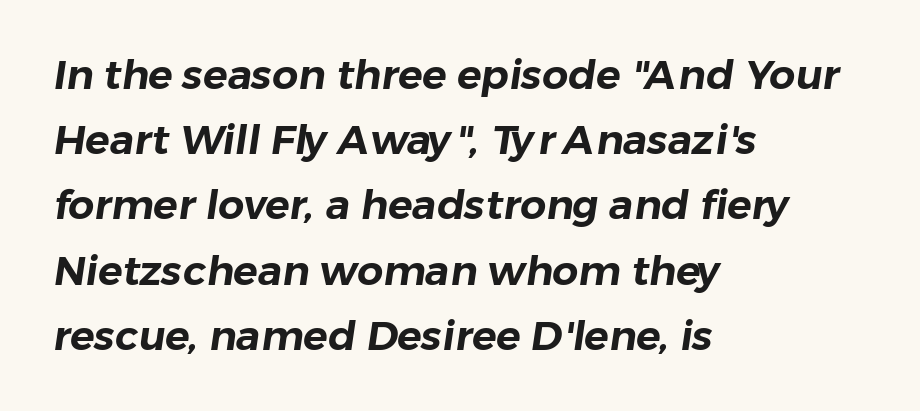
Q: Is the typeface a serif or a sans-serif typeface? A: Sans-serif.
Q: Is the text underlined? A: No.
Q: How is the paragraph aligned? A: Left-aligned.
Q: Is the spacing between letters normal or unusually wide? A: Normal.
Q: Is the spacing between lines tight, normal or loose? A: Normal.
Q: Width (condensed, normal, or wide)? A: Normal.
Q: Stroke contrast? A: Low.
Q: x-height? A: Medium.
Q: Monospaced? A: No.
